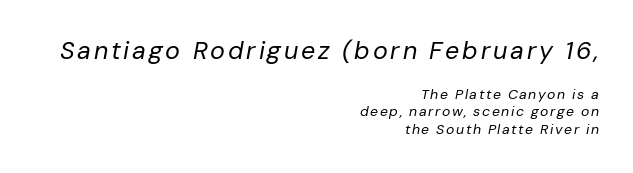
{"italic": "yes", "lean": "right", "slant_degrees": 10, "bold": "no", "underline": "no", "align": "right", "line_spacing_ratio": 1.24, "larger_block": "first", "size_ratio": 1.79, "glyph_px": 25}
